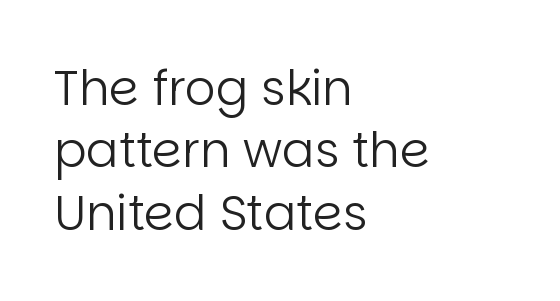
The gaps between neighbouring characters are ordinary and unremarkable. These lines are rendered in a variable-pitch font. The block of text has a typical density, with ordinary space between rows. The text was rendered using a sans face with plain stroke endings. The rag falls on the right side of this text block. Just letters on the line, the space beneath them empty.
